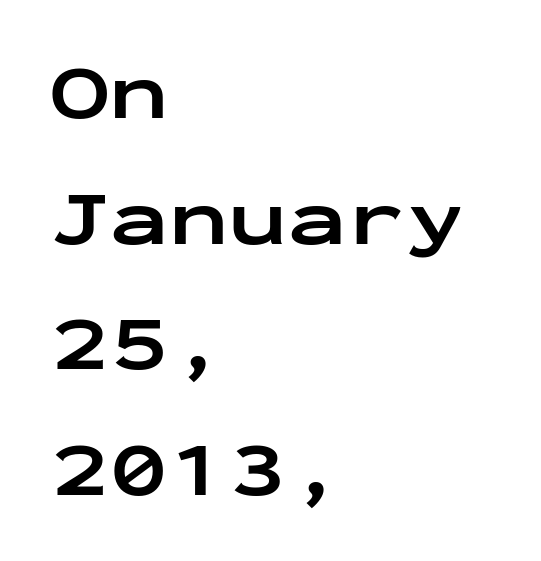
The image shows 79 px bold, wide sans-serif type, upright, monospaced; set left-aligned, normal line spacing (1.59x), normal letter spacing, not underlined; low stroke contrast and a medium x-height.
